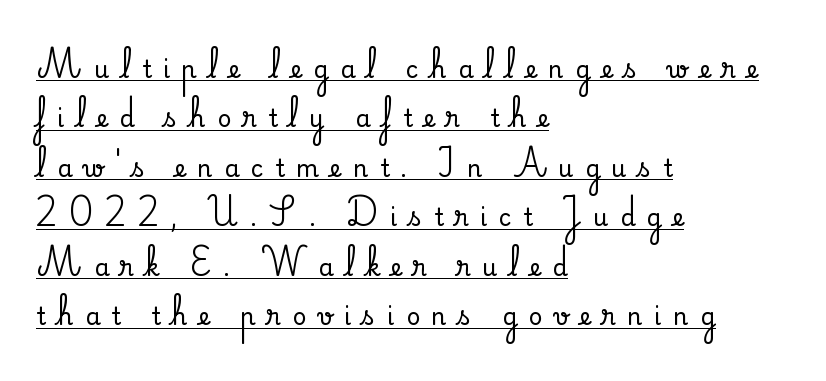
The image shows 24 px text type, upright; set left-aligned, loose line spacing (2.06x), unusually wide letter spacing (+0.48 em), underlined.
